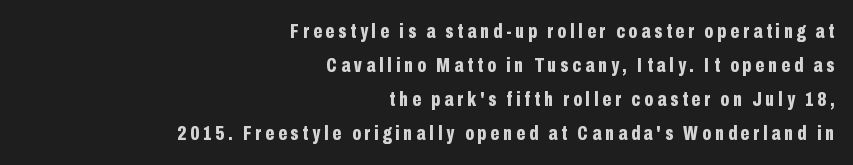
The image shows 21 px bold type, upright; set right-aligned, normal line spacing (1.62x), not underlined.
